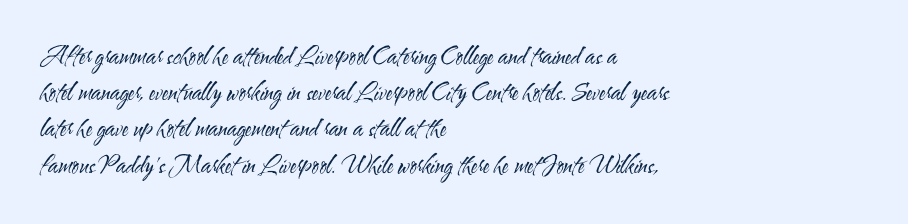
The image shows 24 px text type; set left-aligned, normal line spacing (1.51x), normal letter spacing, not underlined.
